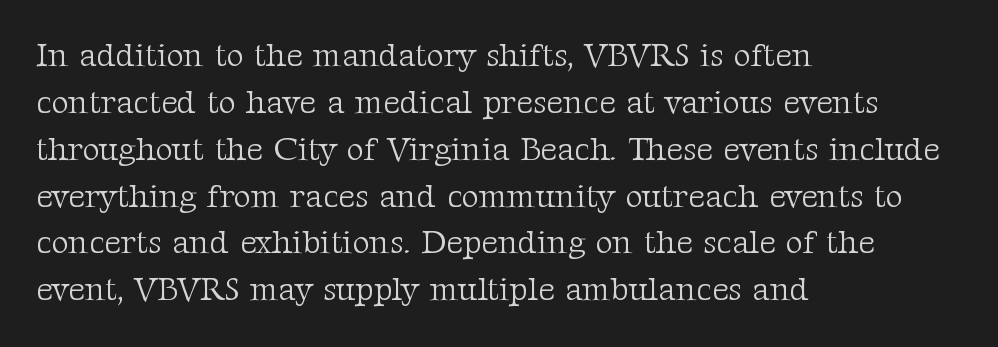
The letters advance in unequal steps, a hallmark of proportional type. Nobody touched the tracking dial on this one. Interline gaps are of average width in this sample. A clean baseline with only descenders dipping below it. Yep, those are serifs on the letters.
